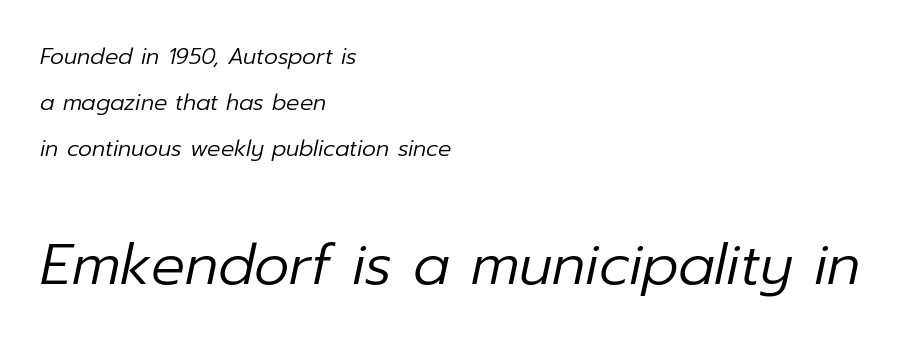
Q: Is the text bold? A: No.
Q: Is the text italic (slanted)? A: Yes, it leans right by about 12 degrees.
Q: Is the text underlined? A: No.
Q: How is the paragraph aligned? A: Left-aligned.
Q: Is the spacing between letters normal or unusually wide? A: Normal.
Q: Is the spacing between lines tight, normal or loose? A: Loose.
Q: Which block of text is set in a larger size, the first (top) or the second (bottom)? A: The second (bottom) one.
Q: Width (condensed, normal, or wide)? A: Normal.
Q: Stroke contrast? A: Low.
Q: x-height? A: Medium.
Q: Monospaced? A: No.
